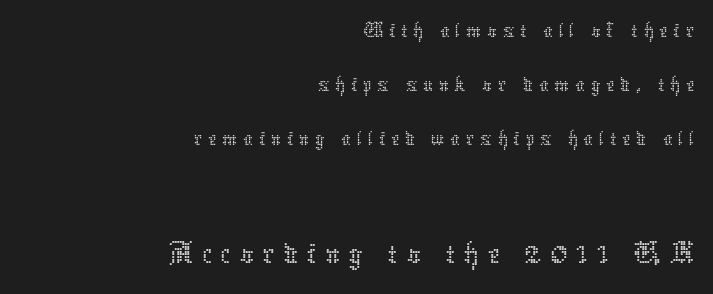
{"italic": "no", "bold": "no", "weight": "thin", "width": "normal", "stroke_contrast": "low", "x_height": "medium", "monospaced": "no", "underline": "no", "align": "right", "line_spacing": "tight", "line_spacing_ratio": 1.15, "larger_block": "second", "size_ratio": 1.49, "glyph_px": 70}
